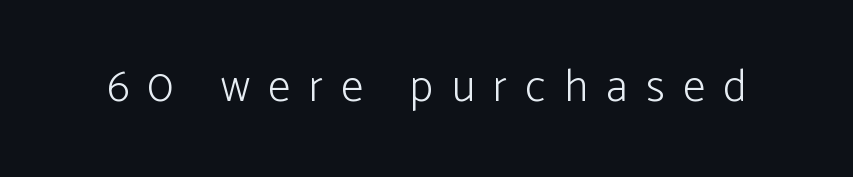
These lines are rendered in a variable-pitch font. Look at the tracking — it's clearly loosened, letters drifting apart. The glyphs are unaccompanied by any horizontal stroke below them. Nope, no serifs anywhere on these letters. Ordinary non-slanted type is in use.
